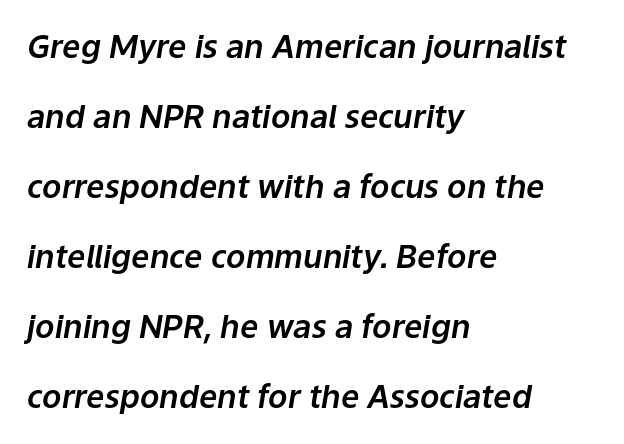
The image shows 32 px text type, italic (leaning right); set left-aligned, loose line spacing (2.19x), normal letter spacing, not underlined; low stroke contrast and a medium x-height.
